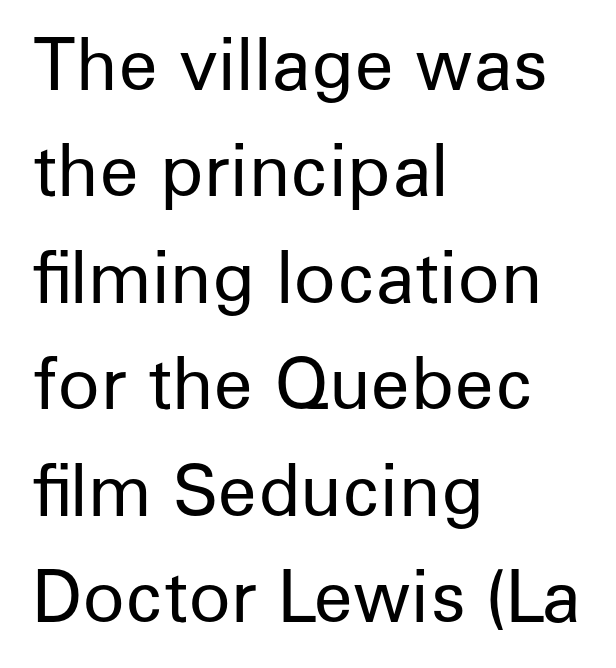
The image shows 70 px regular-weight sans-serif type, upright; set left-aligned, normal line spacing (1.52x), normal letter spacing, not underlined; low stroke contrast and a medium x-height.
